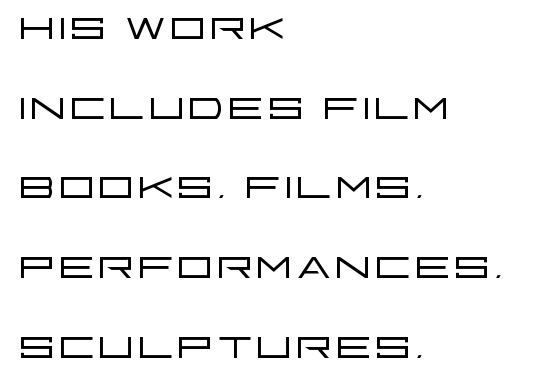
Q: Is the text bold? A: No.
Q: Is the text italic (slanted)? A: No, it is upright.
Q: Is the typeface a serif or a sans-serif typeface? A: Sans-serif.
Q: Is the text underlined? A: No.
Q: How is the paragraph aligned? A: Left-aligned.
Q: Is the spacing between letters normal or unusually wide? A: Normal.
Q: Is the spacing between lines tight, normal or loose? A: Normal.
Q: Width (condensed, normal, or wide)? A: Wide.
Q: Stroke contrast? A: Low.
Q: x-height? A: Large.
Q: Monospaced? A: No.
